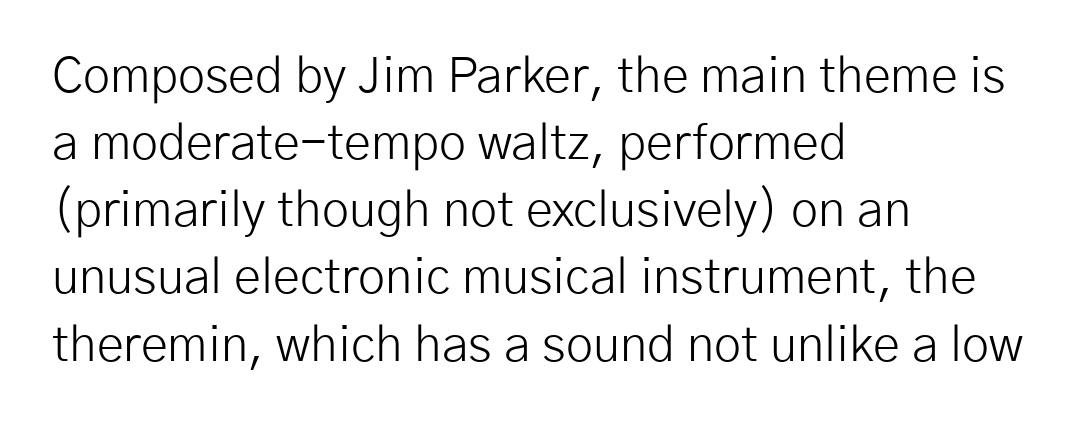
Q: Is the text bold? A: No.
Q: Is the text italic (slanted)? A: No, it is upright.
Q: Is the typeface a serif or a sans-serif typeface? A: Sans-serif.
Q: Is the text underlined? A: No.
Q: How is the paragraph aligned? A: Left-aligned.
Q: Is the spacing between letters normal or unusually wide? A: Normal.
Q: Is the spacing between lines tight, normal or loose? A: Normal.
Q: Width (condensed, normal, or wide)? A: Normal.
Q: Stroke contrast? A: Low.
Q: x-height? A: Medium.
Q: Monospaced? A: No.
